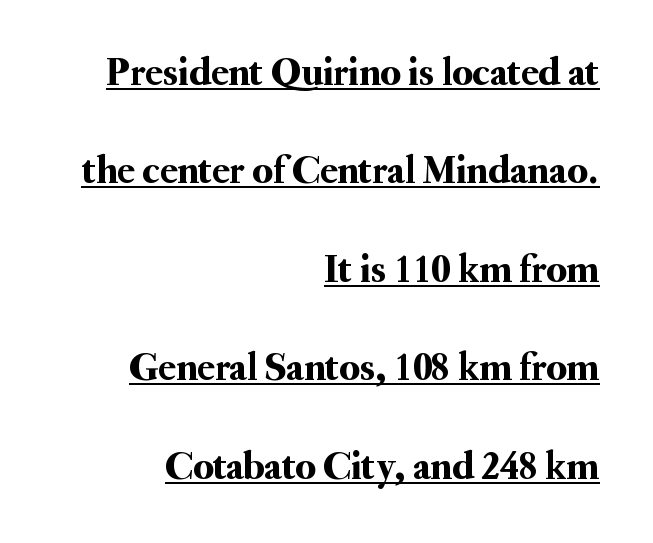
{"serif": "yes", "italic": "no", "width": "normal", "stroke_contrast": "medium", "x_height": "small", "monospaced": "no", "underline": "yes", "align": "right", "line_spacing": "loose", "line_spacing_ratio": 2.46, "letter_spacing": "normal", "letter_spacing_em": 0.0, "glyph_px": 40}
